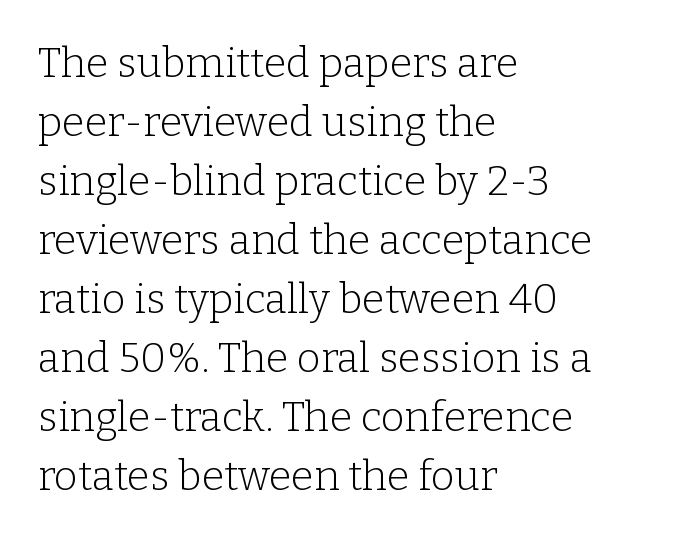
{"serif": "yes", "italic": "no", "bold": "no", "weight": "light", "width": "normal", "stroke_contrast": "low", "x_height": "medium", "monospaced": "no", "underline": "no", "align": "left", "line_spacing": "normal", "line_spacing_ratio": 1.44, "letter_spacing": "normal", "letter_spacing_em": 0.0, "glyph_px": 41}
